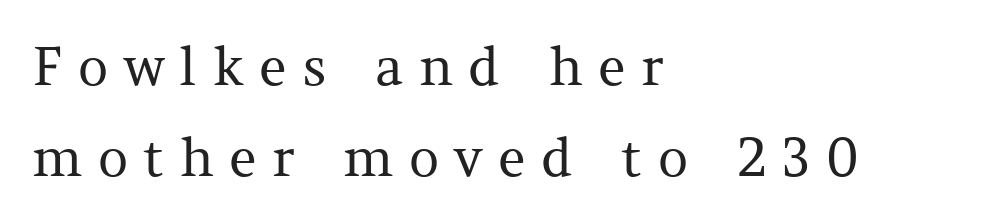
The image shows 53 px regular-weight serif type, upright; set left-aligned, line spacing 1.71x, unusually wide letter spacing (+0.29 em), not underlined; medium stroke contrast and a medium x-height.
